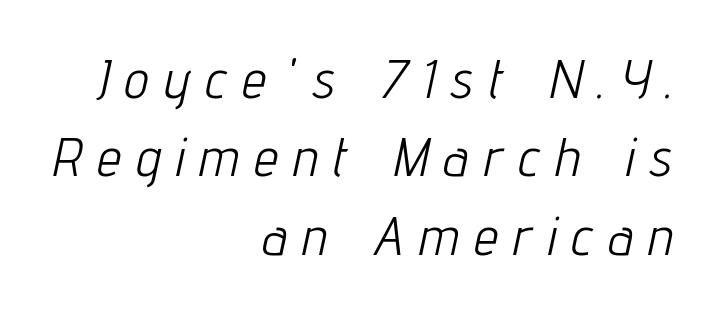
The typography opts for an oblique posture over an upright one. Short note: letters widely spaced. Compared with a flush-left layout, this one pins lines to the opposite, right side. No extra ink here — the face is not bold.
